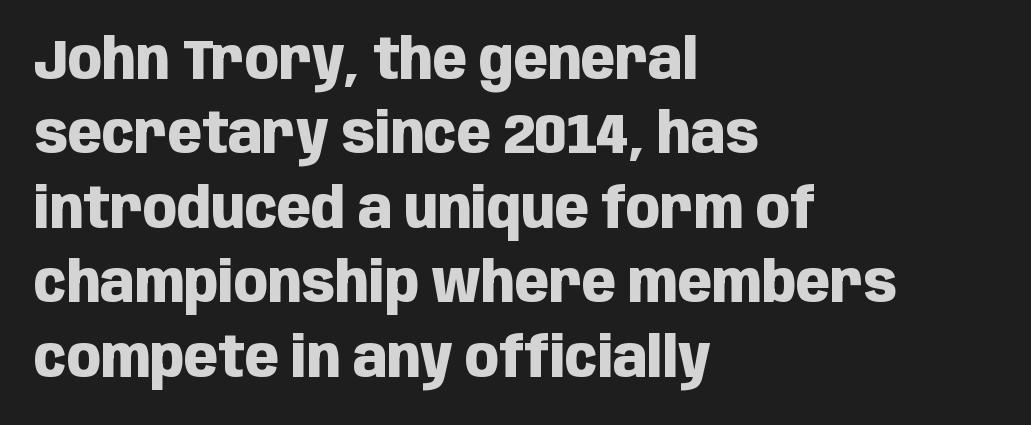
Bold? Absolutely — the strokes are thick and heavy. Note the varied advance widths — an 'i' is clearly narrower than an 'm'. No extra tracking has been applied to these lines. The rag falls on the right side of this text block. Italic: no, the glyphs are upright roman.
